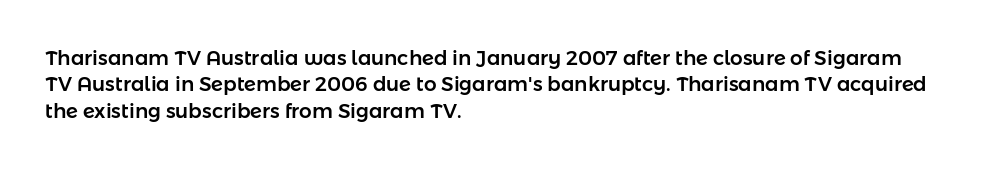
{"italic": "no", "underline": "no", "align": "left", "line_spacing": "normal", "line_spacing_ratio": 1.32, "letter_spacing": "normal", "letter_spacing_em": 0.0, "glyph_px": 20}
